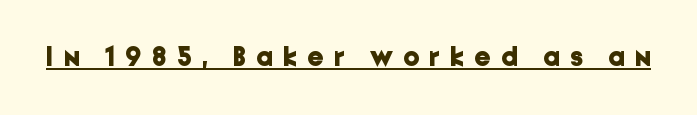
{"serif": "no", "italic": "no", "bold": "yes", "weight": "bold", "width": "normal", "stroke_contrast": "low", "x_height": "medium", "monospaced": "no", "underline": "yes", "letter_spacing": "wide", "letter_spacing_em": 0.37, "glyph_px": 28}
